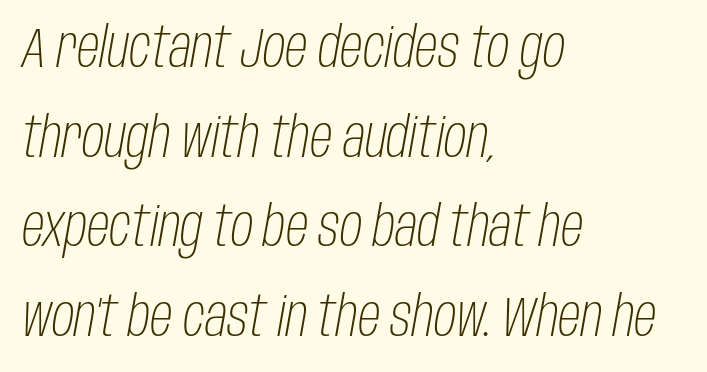
{"italic": "yes", "lean": "right", "slant_degrees": 10, "bold": "no", "weight": "light", "width": "condensed", "stroke_contrast": "low", "x_height": "large", "monospaced": "no", "underline": "no", "align": "left", "line_spacing": "normal", "line_spacing_ratio": 1.6, "letter_spacing": "normal", "letter_spacing_em": 0.0, "glyph_px": 56}
